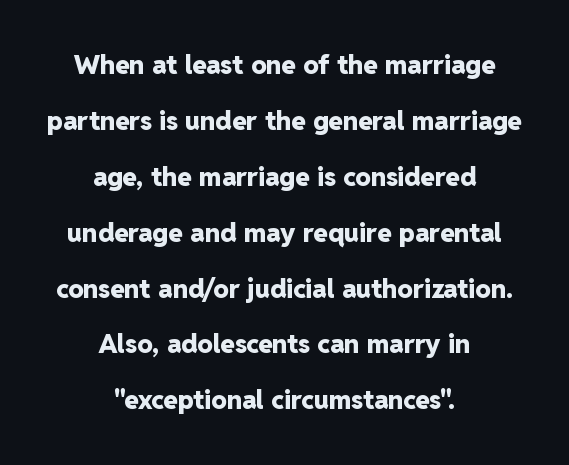
These lines keep a tight, regular rhythm from letter to letter. Descender tails drop into unmarked territory. This is heavy type, rendered in bold. The block of text is sparse from top to bottom, with ample space between rows. In terms of posture, this sample is upright.
